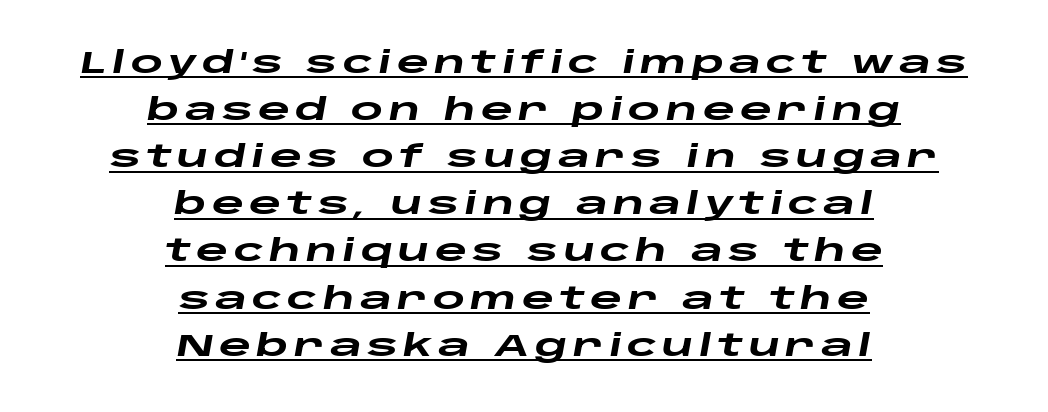
The line-height multiplier appears to be the usual default. Rendered with sloped, italic letterforms. Typeset on center — no edge is straight. Strong, thick strokes mark this as bold type. Think of a printed novel: that variable character pitch is what you see here.
